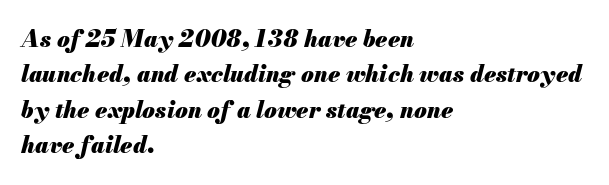
{"italic": "yes", "lean": "right", "slant_degrees": 13, "bold": "yes", "underline": "no", "align": "left", "line_spacing": "normal", "line_spacing_ratio": 1.54, "letter_spacing": "normal", "letter_spacing_em": 0.0, "glyph_px": 23}
